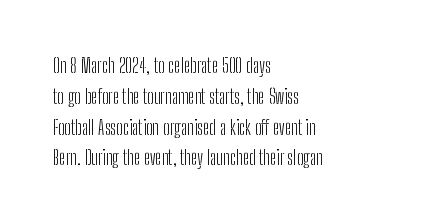
{"italic": "no", "bold": "no", "underline": "no", "align": "left", "line_spacing": "normal", "line_spacing_ratio": 1.54, "letter_spacing": "normal", "letter_spacing_em": 0.0, "glyph_px": 20}
